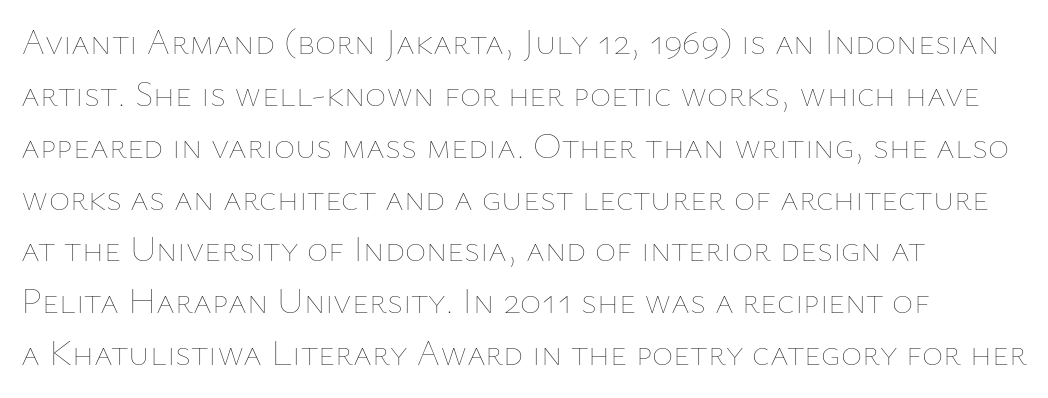
Q: Is the text bold? A: No.
Q: Is the text italic (slanted)? A: No, it is upright.
Q: Is the text underlined? A: No.
Q: How is the paragraph aligned? A: Left-aligned.
Q: Is the spacing between letters normal or unusually wide? A: Normal.
Q: Is the spacing between lines tight, normal or loose? A: Normal.
Q: Width (condensed, normal, or wide)? A: Normal.
Q: Stroke contrast? A: Low.
Q: x-height? A: Medium.
Q: Monospaced? A: No.
